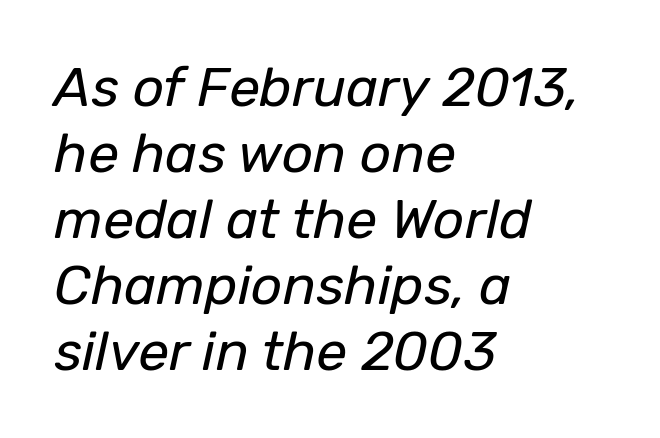
Q: Is the text bold? A: No.
Q: Is the text italic (slanted)? A: Yes, it leans right by about 12 degrees.
Q: Is the text underlined? A: No.
Q: How is the paragraph aligned? A: Left-aligned.
Q: Is the spacing between letters normal or unusually wide? A: Normal.
Q: Width (condensed, normal, or wide)? A: Normal.
Q: Stroke contrast? A: Low.
Q: x-height? A: Medium.
Q: Monospaced? A: No.
